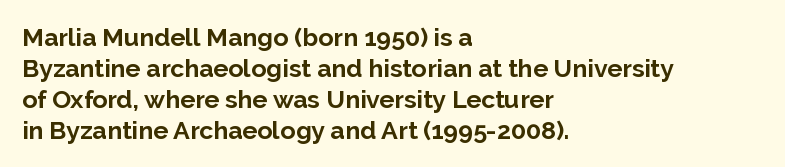
{"italic": "no", "bold": "yes", "underline": "no", "align": "left", "line_spacing_ratio": 1.24, "letter_spacing": "normal", "letter_spacing_em": 0.0, "glyph_px": 25}
